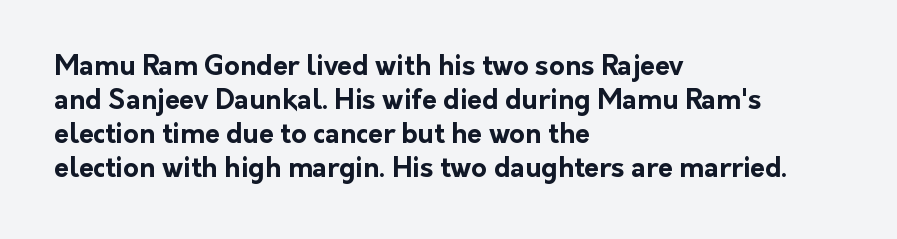
Does the weight exceed regular? Yes, all the way to bold. Short note: letters normally spaced. The space beneath each line is pristine and unruled. The typesetter chose a ragged-right arrangement here. Posture: vertical. The passage shown stacks its lines at a standard gap.
